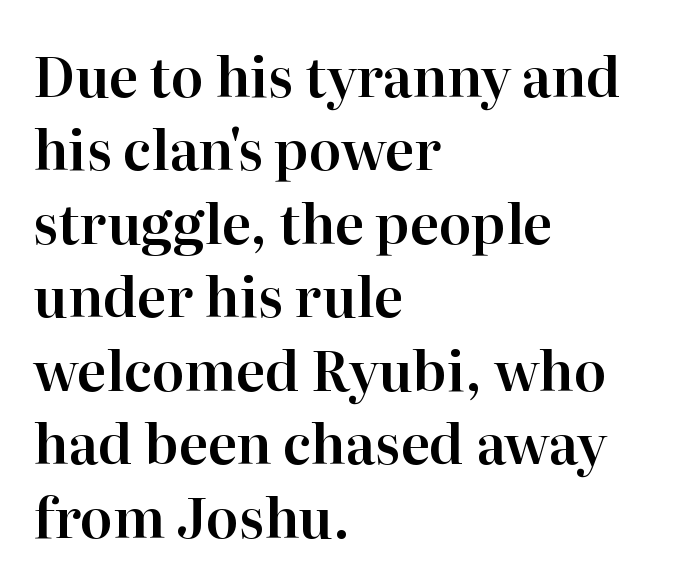
Q: Is the text italic (slanted)? A: No, it is upright.
Q: Is the typeface a serif or a sans-serif typeface? A: Serif.
Q: Is the text underlined? A: No.
Q: How is the paragraph aligned? A: Left-aligned.
Q: Is the spacing between letters normal or unusually wide? A: Normal.
Q: Is the spacing between lines tight, normal or loose? A: Normal.
Q: Width (condensed, normal, or wide)? A: Normal.
Q: Stroke contrast? A: High.
Q: x-height? A: Medium.
Q: Monospaced? A: No.
